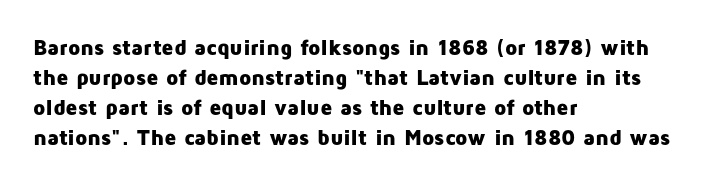
Q: Is the text bold? A: Yes.
Q: Is the text italic (slanted)? A: No, it is upright.
Q: Is the text underlined? A: No.
Q: How is the paragraph aligned? A: Left-aligned.
Q: Is the spacing between letters normal or unusually wide? A: Normal.
Q: Is the spacing between lines tight, normal or loose? A: Normal.
